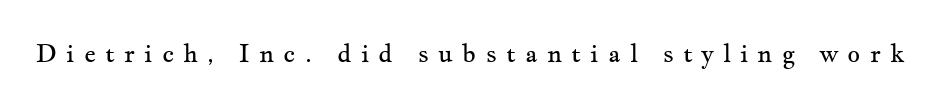
Rendered with straight, roman letterforms. A clean baseline with only descenders dipping below it. Is this a heavy cut? Hardly; it is regular or lighter. Tracking value appears strongly positive — letters spread wide.
